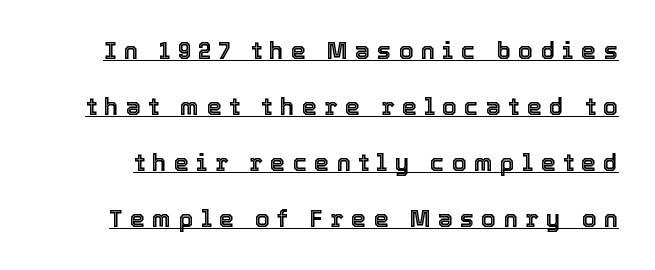
The image shows 24 px text type, upright; set loose line spacing (2.34x), unusually wide letter spacing (+0.3 em), underlined.
